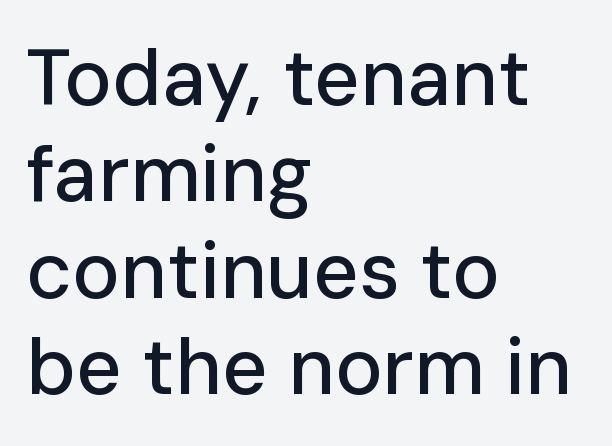
Q: Is the text italic (slanted)? A: No, it is upright.
Q: Is the typeface a serif or a sans-serif typeface? A: Sans-serif.
Q: Is the text underlined? A: No.
Q: How is the paragraph aligned? A: Left-aligned.
Q: Is the spacing between letters normal or unusually wide? A: Normal.
Q: Width (condensed, normal, or wide)? A: Normal.
Q: Stroke contrast? A: Low.
Q: x-height? A: Medium.
Q: Monospaced? A: No.
